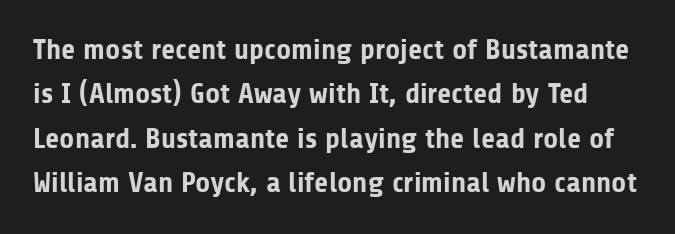
Q: Is the text bold? A: Yes.
Q: Is the text italic (slanted)? A: No, it is upright.
Q: Is the typeface a serif or a sans-serif typeface? A: Sans-serif.
Q: Is the text underlined? A: No.
Q: Is the spacing between letters normal or unusually wide? A: Normal.
Q: Is the spacing between lines tight, normal or loose? A: Normal.
Q: Width (condensed, normal, or wide)? A: Normal.
Q: Stroke contrast? A: Low.
Q: x-height? A: Medium.
Q: Monospaced? A: No.
